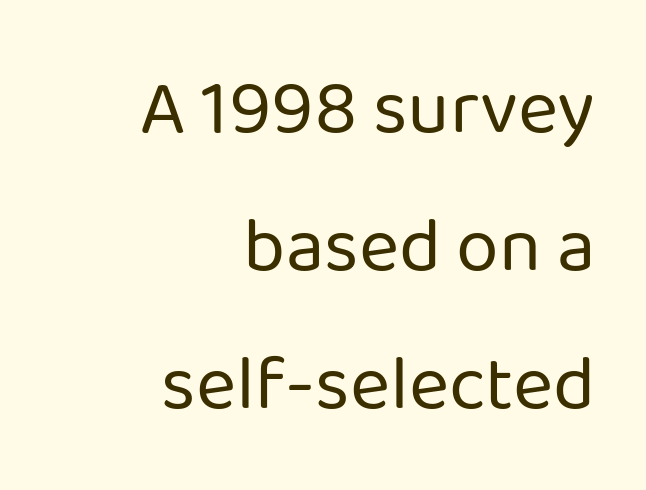
{"serif": "no", "italic": "no", "bold": "no", "weight": "regular", "width": "normal", "stroke_contrast": "low", "x_height": "medium", "monospaced": "no", "underline": "no", "align": "right", "line_spacing_ratio": 1.79, "letter_spacing": "normal", "letter_spacing_em": 0.0, "glyph_px": 77}
